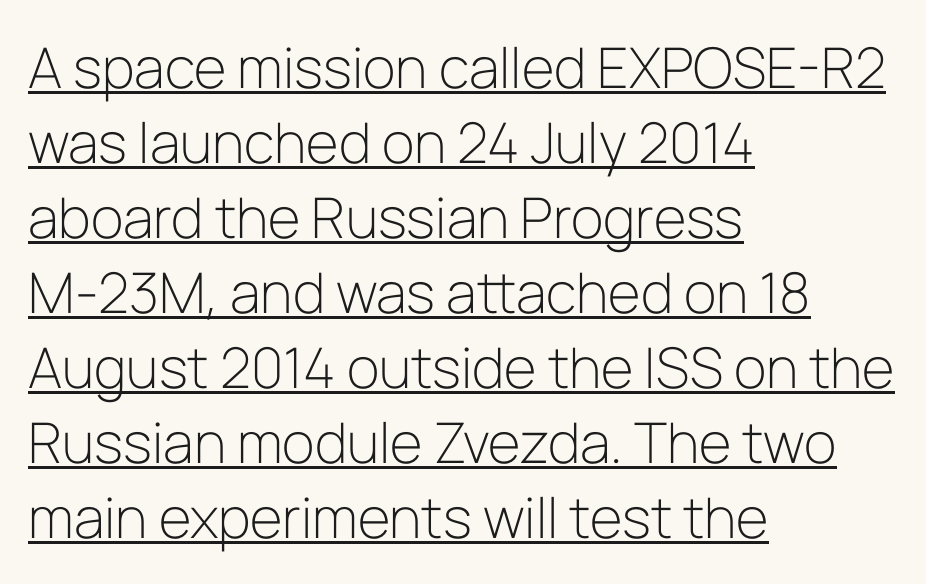
Nothing heavy about these letters — not bold at all. I'd call this a sans setting — the letters go barefoot. Compared with a centered layout, this one pins lines to the left instead. The typesetter has applied underlining to the passage shown.
